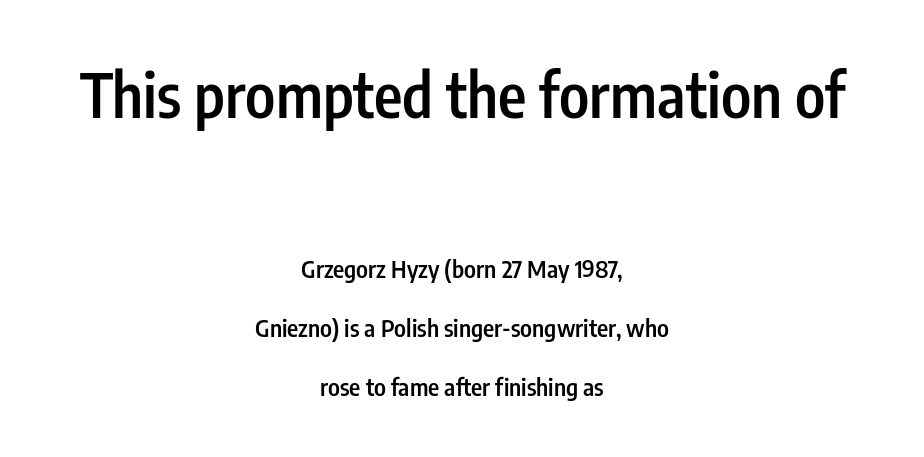
The image shows 61 px semibold, condensed sans-serif type, upright; set centered, loose line spacing (2.45x), normal letter spacing, not underlined; the first (top) block is 2.54x larger; low stroke contrast and a medium x-height.
